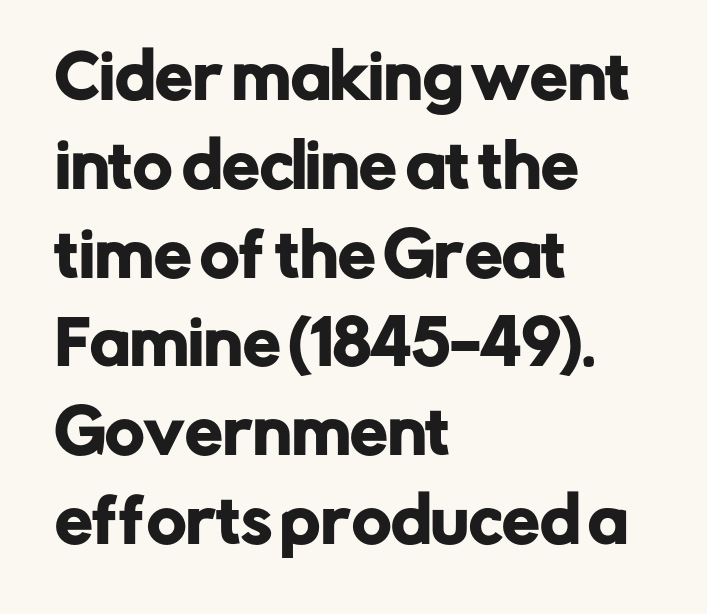
Looks like regular typesetting: each glyph gets only the width it needs. The designer left line spacing at the default. Reading down the block, your eye returns to a fixed left position each line. Every character sits straight up, as roman type does.
